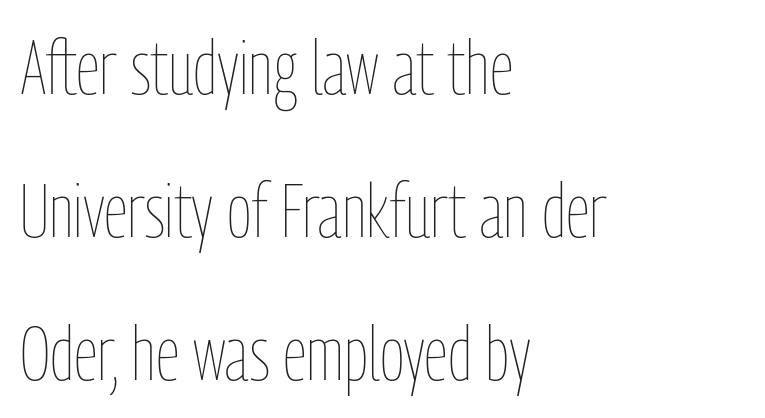
The gap between lines stays unmarked. When letters stand straight like this, we call the style roman or upright. Caption: multi-line text, flush left, ragged right. These glyphs show unthickened strokes, regular width or finer.
